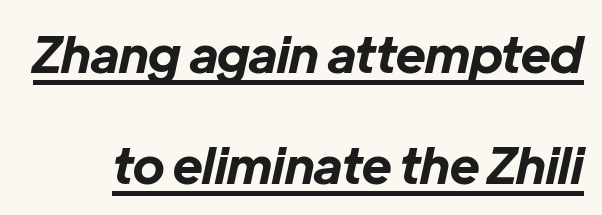
Honestly, the letter spacing is just normal — you wouldn't notice it. A full-strength bold gives these letters their thick strokes. This sample trades compactness for vertical openness between lines. An italicized treatment has been applied to the whole sample. Has an underline been added? It has.
